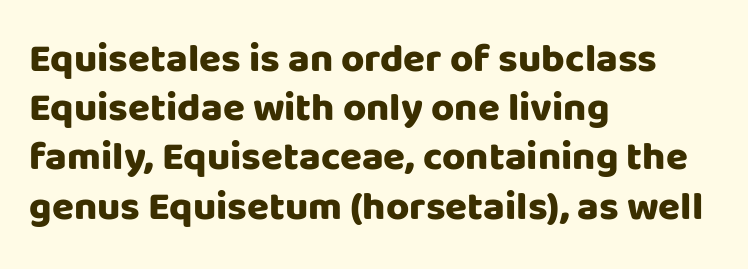
Q: Is the text bold? A: Yes.
Q: Is the text italic (slanted)? A: No, it is upright.
Q: Is the typeface a serif or a sans-serif typeface? A: Sans-serif.
Q: Is the text underlined? A: No.
Q: How is the paragraph aligned? A: Left-aligned.
Q: Is the spacing between letters normal or unusually wide? A: Normal.
Q: Width (condensed, normal, or wide)? A: Normal.
Q: Stroke contrast? A: Low.
Q: x-height? A: Large.
Q: Monospaced? A: No.
